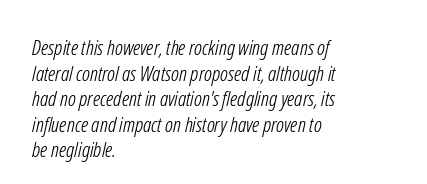
{"bold": "no", "underline": "no", "align": "left", "line_spacing_ratio": 1.22, "letter_spacing": "normal", "letter_spacing_em": 0.0, "glyph_px": 21}
